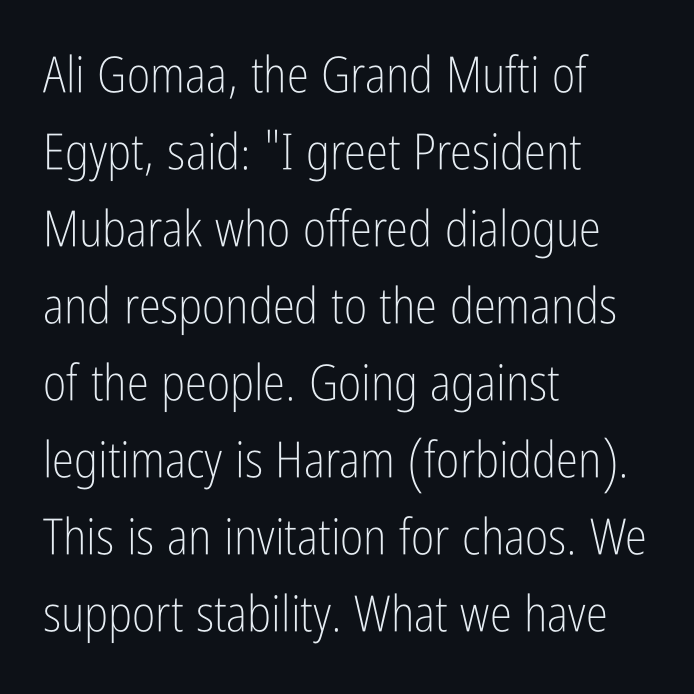
Each line starts at the same left margin while the right side varies. Baseline-to-baseline distance is the conventional proportion of letter height. Spacing verdict: proportional, widths tailored to each character. The zone under the glyphs is completely vacant. Short note: letters normally spaced.
